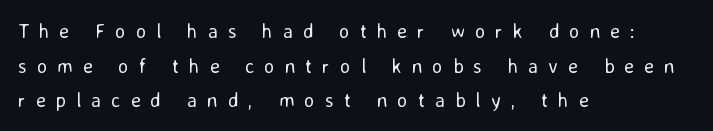
{"italic": "no", "bold": "no", "underline": "no", "align": "left", "line_spacing_ratio": 1.73, "letter_spacing": "wide", "letter_spacing_em": 0.5, "glyph_px": 20}
